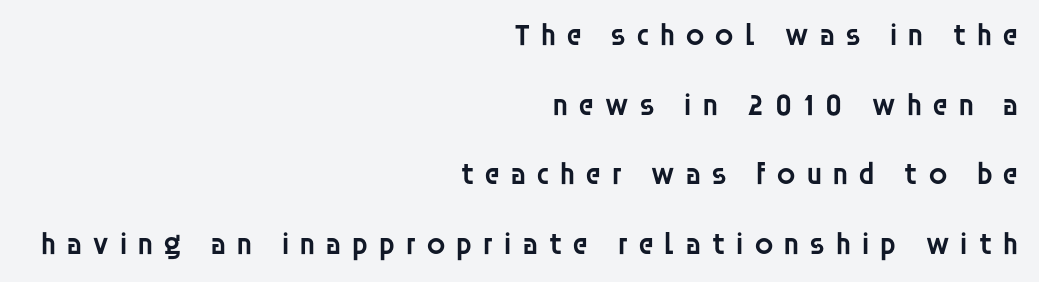
{"serif": "no", "italic": "no", "bold": "semi", "weight": "semibold", "width": "normal", "stroke_contrast": "low", "x_height": "large", "monospaced": "no", "underline": "no", "align": "right", "line_spacing": "loose", "line_spacing_ratio": 2.25, "letter_spacing": "wide", "letter_spacing_em": 0.3, "glyph_px": 31}
